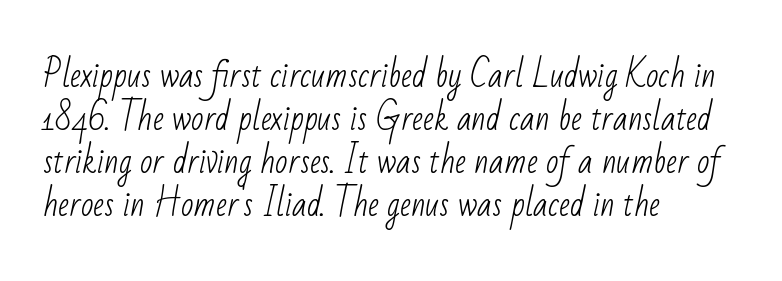
{"serif": "no", "bold": "no", "weight": "light", "width": "condensed", "stroke_contrast": "low", "x_height": "small", "monospaced": "no", "underline": "no", "align": "left", "line_spacing": "normal", "line_spacing_ratio": 1.3, "letter_spacing": "normal", "letter_spacing_em": 0.0, "glyph_px": 33}
